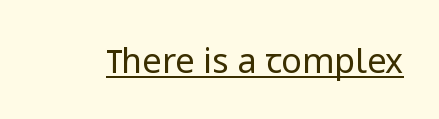
The image shows 34 px regular-weight sans-serif type, upright; set normal letter spacing, underlined; low stroke contrast and a medium x-height.
